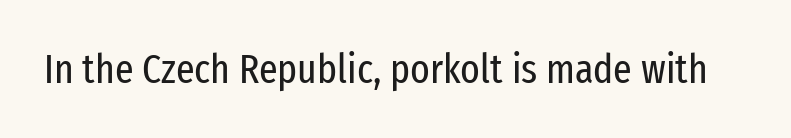
Q: Is the text bold? A: No.
Q: Is the text italic (slanted)? A: No, it is upright.
Q: Is the typeface a serif or a sans-serif typeface? A: Sans-serif.
Q: Is the text underlined? A: No.
Q: Is the spacing between letters normal or unusually wide? A: Normal.
Q: Width (condensed, normal, or wide)? A: Condensed.
Q: Stroke contrast? A: Low.
Q: x-height? A: Medium.
Q: Monospaced? A: No.
